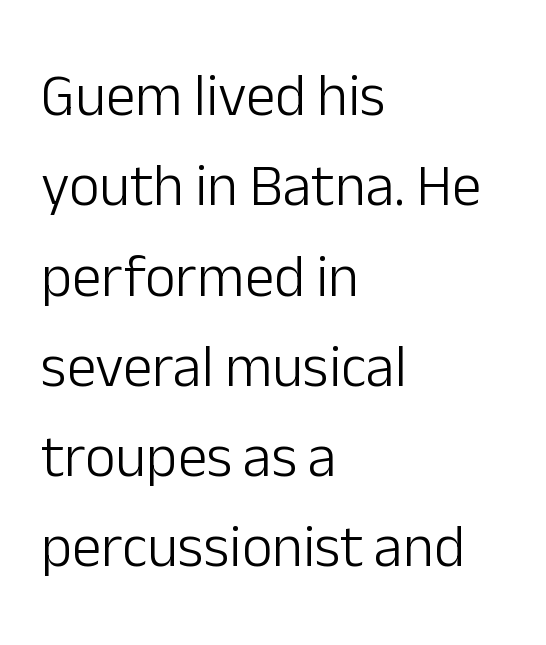
Is this a fixed-width face? No — the glyphs have proportional, varying widths. Lines of text with bare space underneath. Observe the ordinary spacing: letters are neighbours, not strangers. If you measured baseline to baseline, you'd find a middling distance.
